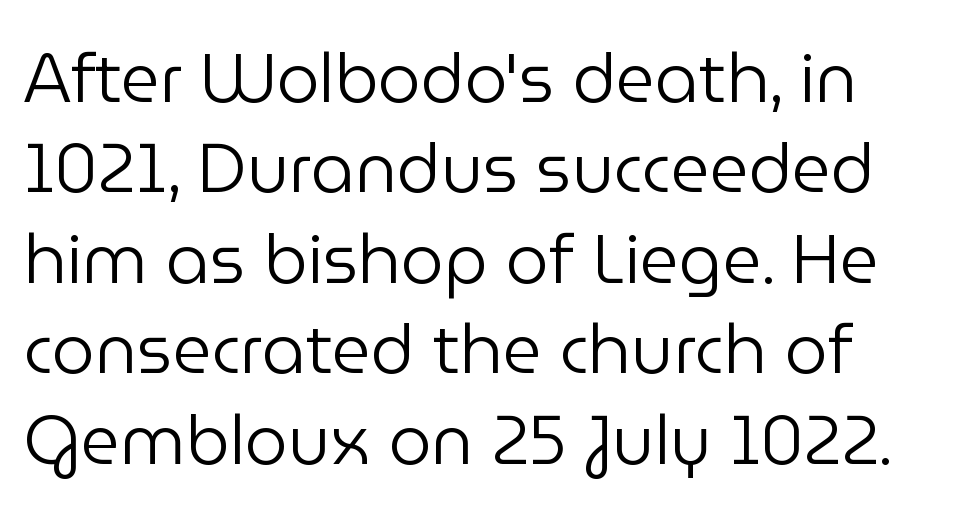
{"serif": "no", "italic": "no", "bold": "no", "weight": "regular", "width": "normal", "stroke_contrast": "low", "x_height": "medium", "monospaced": "no", "underline": "no", "line_spacing": "normal", "line_spacing_ratio": 1.33, "letter_spacing": "normal", "letter_spacing_em": 0.0, "glyph_px": 68}
